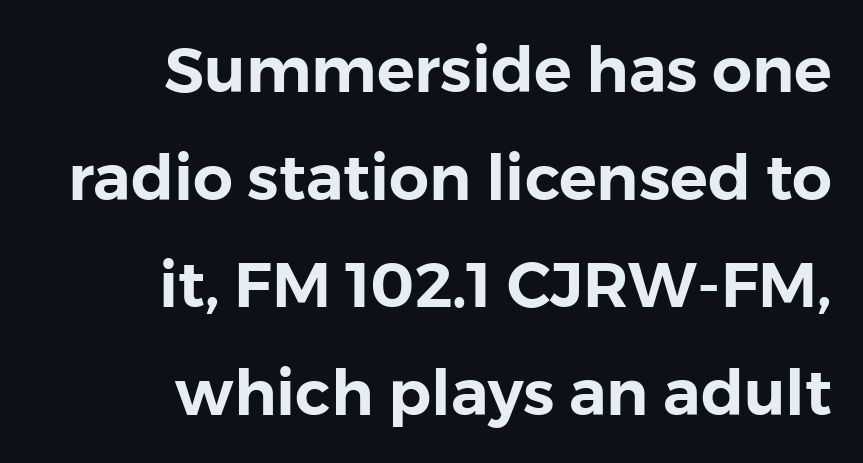
Q: Is the text italic (slanted)? A: No, it is upright.
Q: Is the typeface a serif or a sans-serif typeface? A: Sans-serif.
Q: Is the text underlined? A: No.
Q: How is the paragraph aligned? A: Right-aligned.
Q: Is the spacing between letters normal or unusually wide? A: Normal.
Q: Width (condensed, normal, or wide)? A: Normal.
Q: x-height? A: Medium.
Q: Monospaced? A: No.
